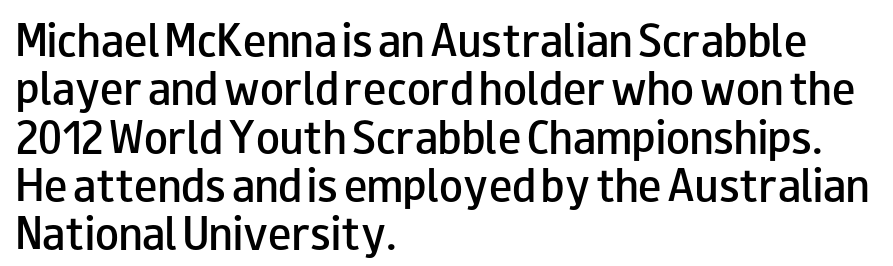
{"serif": "no", "italic": "no", "bold": "semi", "weight": "semibold", "width": "wide", "stroke_contrast": "low", "x_height": "small", "monospaced": "no", "underline": "no", "align": "left", "line_spacing_ratio": 1.24, "letter_spacing": "normal", "letter_spacing_em": 0.0, "glyph_px": 39}
